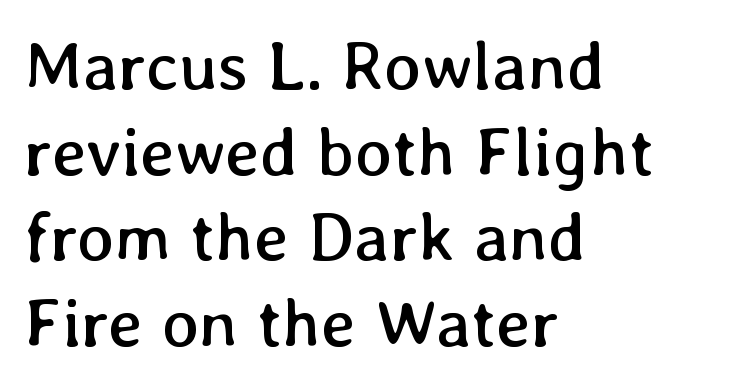
{"italic": "no", "bold": "no", "weight": "regular", "width": "normal", "stroke_contrast": "low", "x_height": "medium", "monospaced": "no", "underline": "no", "align": "left", "line_spacing_ratio": 1.24, "letter_spacing": "normal", "letter_spacing_em": 0.0, "glyph_px": 69}
